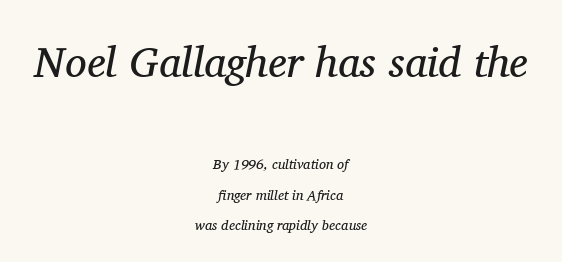
Looks like regular typesetting: each glyph gets only the width it needs. Scale decreases going downward across the two blocks. Would a proofreader flag this as italicized? Yes. Nobody drew a line under any word here.
